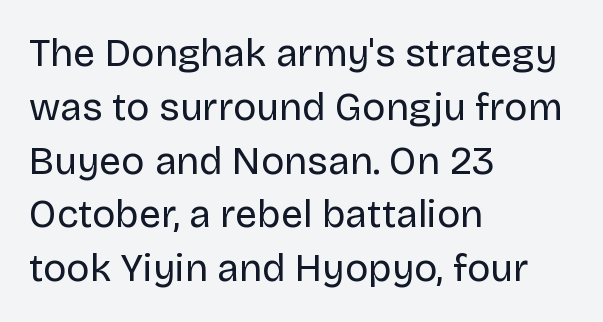
Nope, no serifs anywhere on these letters. Does the lettering tilt? It doesn't — this is upright. Words float on clear page, feet unadorned. Alignment: flush left. No letter is thick-stroked: the sample isn't bold.
